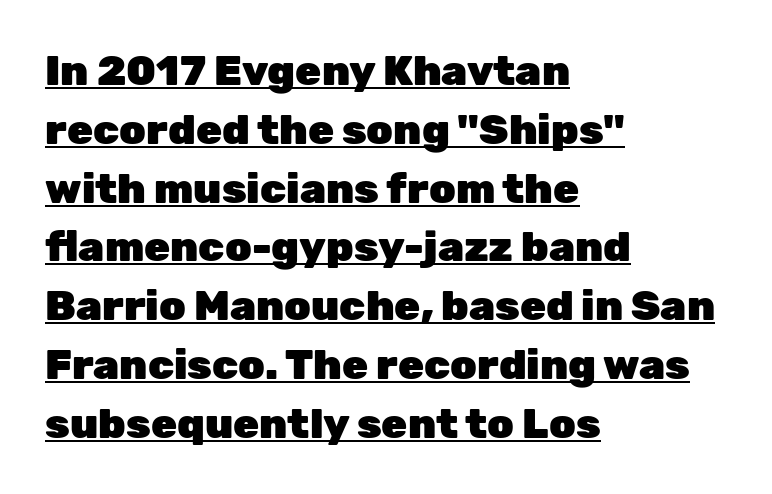
The block of text has a typical density, with ordinary space between rows. Caption: standard tracking, unaltered. The rendered words wear a rule along their underside. Looks like regular typesetting: each glyph gets only the width it needs. Posture: straight, roman, zero tilt. These lines carry a lot of weight — the face is fully bold.
